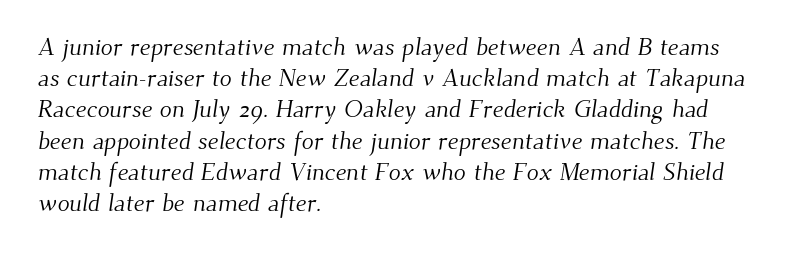
The image shows 25 px text type; set left-aligned, normal line spacing (1.25x), normal letter spacing, not underlined.
